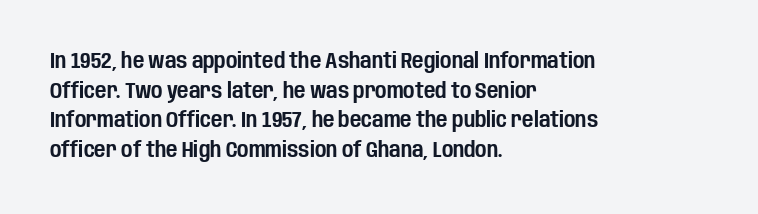
Q: Is the text italic (slanted)? A: No, it is upright.
Q: Is the text underlined? A: No.
Q: How is the paragraph aligned? A: Left-aligned.
Q: Is the spacing between letters normal or unusually wide? A: Normal.
Q: Is the spacing between lines tight, normal or loose? A: Normal.
